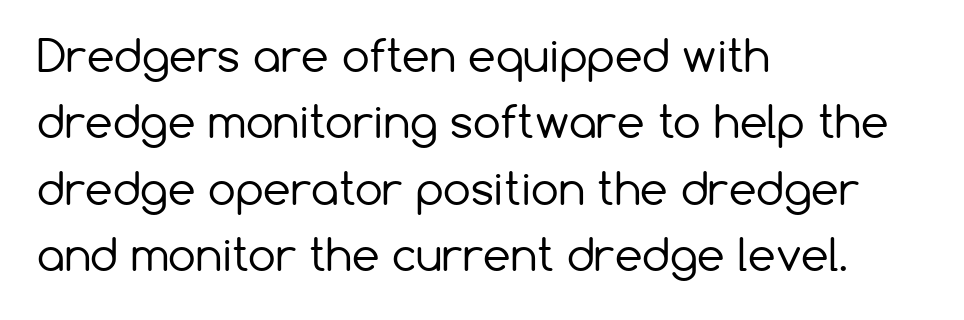
Q: Is the text bold? A: No.
Q: Is the text italic (slanted)? A: No, it is upright.
Q: Is the typeface a serif or a sans-serif typeface? A: Sans-serif.
Q: Is the text underlined? A: No.
Q: How is the paragraph aligned? A: Left-aligned.
Q: Is the spacing between letters normal or unusually wide? A: Normal.
Q: Is the spacing between lines tight, normal or loose? A: Normal.
Q: Width (condensed, normal, or wide)? A: Normal.
Q: Stroke contrast? A: Low.
Q: x-height? A: Medium.
Q: Monospaced? A: No.
